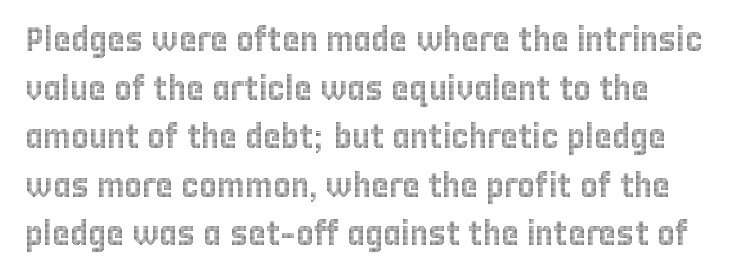
Q: Is the text italic (slanted)? A: No, it is upright.
Q: Is the text underlined? A: No.
Q: How is the paragraph aligned? A: Left-aligned.
Q: Is the spacing between letters normal or unusually wide? A: Normal.
Q: Is the spacing between lines tight, normal or loose? A: Normal.
Q: Width (condensed, normal, or wide)? A: Condensed.
Q: x-height? A: Large.
Q: Monospaced? A: No.
